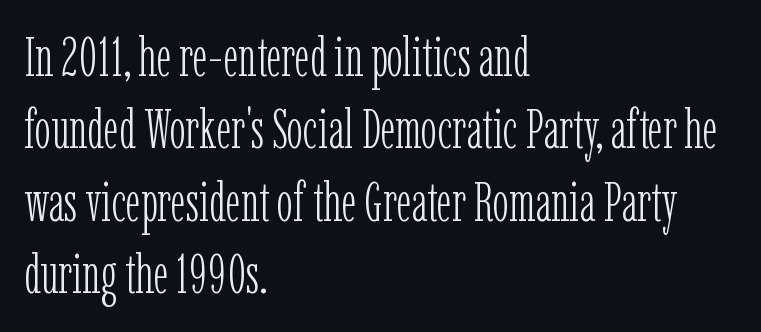
{"serif": "yes", "italic": "no", "bold": "no", "weight": "light", "width": "condensed", "stroke_contrast": "low", "x_height": "medium", "monospaced": "no", "underline": "no", "align": "left", "line_spacing": "normal", "line_spacing_ratio": 1.34, "letter_spacing": "normal", "letter_spacing_em": 0.0, "glyph_px": 54}
